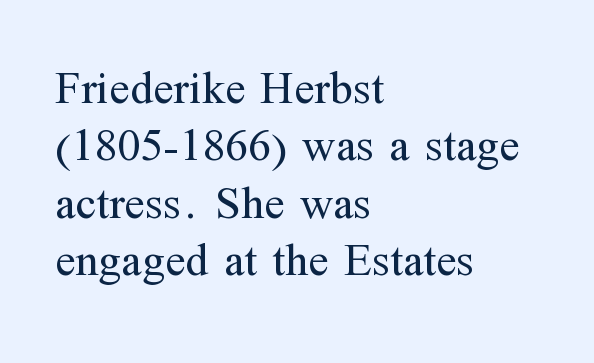
Q: Is the text bold? A: No.
Q: Is the text italic (slanted)? A: No, it is upright.
Q: Is the typeface a serif or a sans-serif typeface? A: Serif.
Q: Is the text underlined? A: No.
Q: How is the paragraph aligned? A: Left-aligned.
Q: Is the spacing between letters normal or unusually wide? A: Normal.
Q: Width (condensed, normal, or wide)? A: Normal.
Q: Stroke contrast? A: Medium.
Q: x-height? A: Medium.
Q: Monospaced? A: No.
